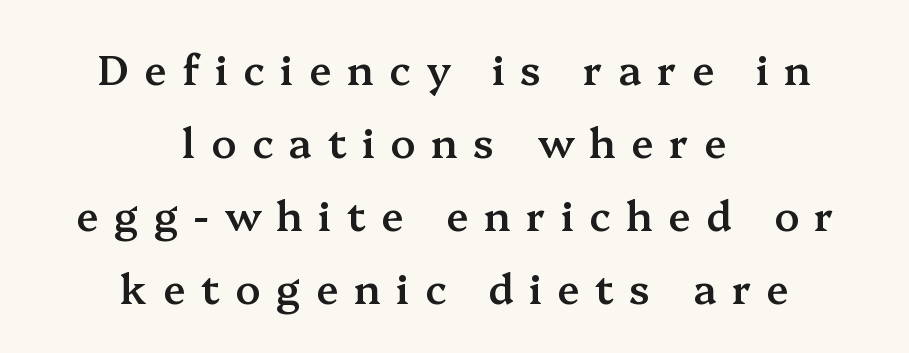
{"serif": "yes", "italic": "no", "bold": "semi", "weight": "semibold", "width": "normal", "stroke_contrast": "medium", "x_height": "medium", "monospaced": "no", "underline": "no", "align": "center", "line_spacing_ratio": 1.78, "letter_spacing": "wide", "letter_spacing_em": 0.38, "glyph_px": 41}
